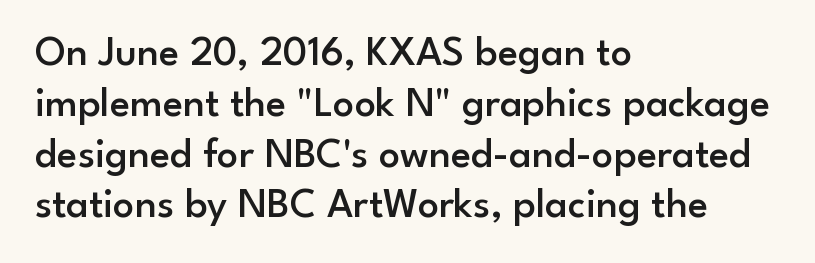
Q: Is the text bold? A: Semi-bold.
Q: Is the text italic (slanted)? A: No, it is upright.
Q: Is the typeface a serif or a sans-serif typeface? A: Sans-serif.
Q: Is the text underlined? A: No.
Q: How is the paragraph aligned? A: Left-aligned.
Q: Is the spacing between letters normal or unusually wide? A: Normal.
Q: Width (condensed, normal, or wide)? A: Normal.
Q: Stroke contrast? A: Low.
Q: x-height? A: Small.
Q: Monospaced? A: No.
